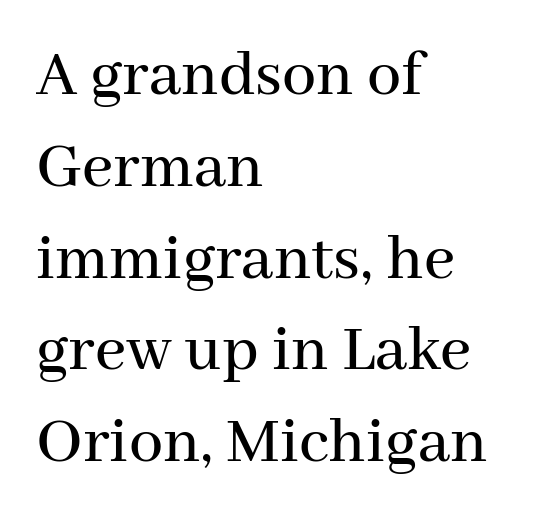
The image shows 68 px serif type, upright; set left-aligned, normal line spacing (1.35x), normal letter spacing, not underlined; medium stroke contrast and a medium x-height.
